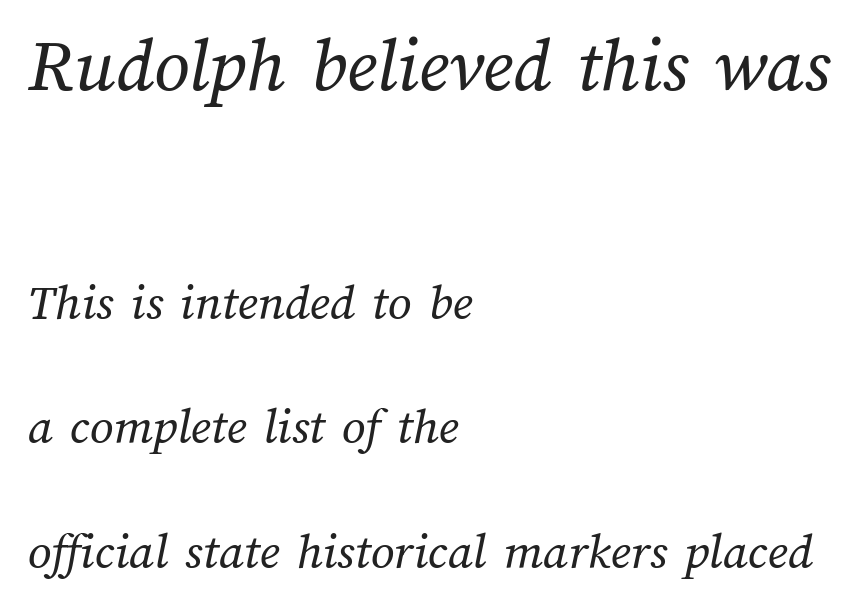
Q: Is the text bold? A: No.
Q: Is the text underlined? A: No.
Q: How is the paragraph aligned? A: Left-aligned.
Q: Is the spacing between letters normal or unusually wide? A: Normal.
Q: Is the spacing between lines tight, normal or loose? A: Loose.
Q: Which block of text is set in a larger size, the first (top) or the second (bottom)? A: The first (top) one.
Q: Width (condensed, normal, or wide)? A: Normal.
Q: Stroke contrast? A: Medium.
Q: x-height? A: Medium.
Q: Monospaced? A: No.
